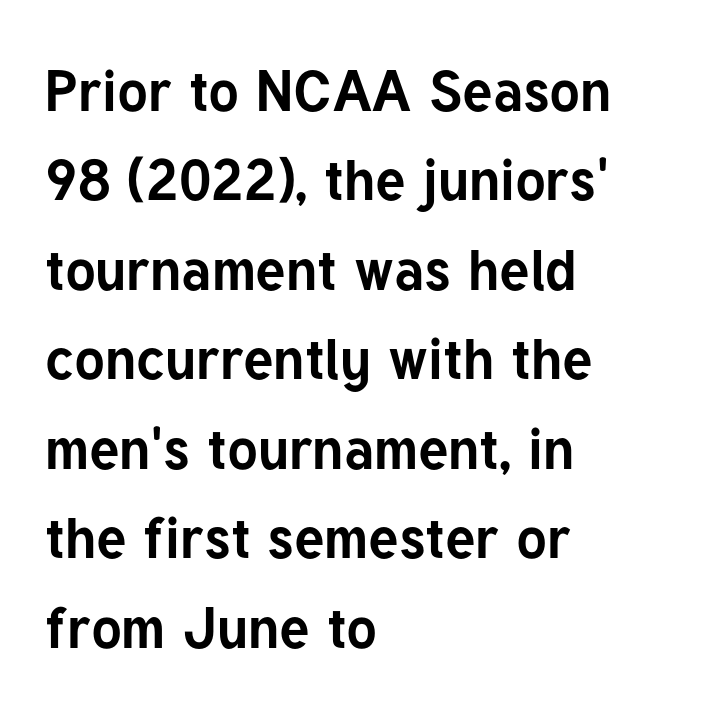
The image shows 57 px bold sans-serif type, upright; set left-aligned, normal line spacing (1.57x), normal letter spacing, not underlined; low stroke contrast and a medium x-height.
